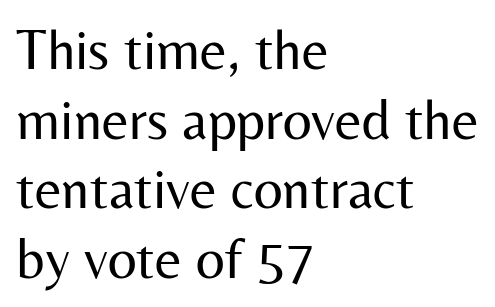
{"serif": "no", "italic": "no", "bold": "no", "weight": "regular", "width": "normal", "stroke_contrast": "medium", "x_height": "medium", "monospaced": "no", "underline": "no", "align": "left", "line_spacing_ratio": 1.22, "letter_spacing": "normal", "letter_spacing_em": 0.0, "glyph_px": 57}
